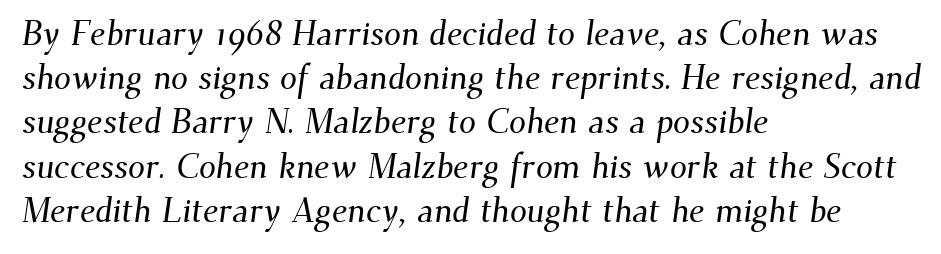
{"serif": "yes", "width": "normal", "stroke_contrast": "medium", "x_height": "small", "monospaced": "no", "underline": "no", "align": "left", "line_spacing": "normal", "line_spacing_ratio": 1.3, "letter_spacing": "normal", "letter_spacing_em": 0.0, "glyph_px": 34}
